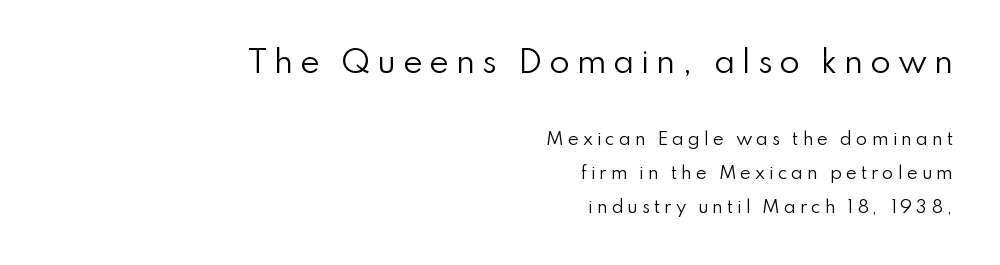
{"serif": "no", "italic": "no", "bold": "no", "weight": "regular", "width": "normal", "stroke_contrast": "low", "x_height": "small", "monospaced": "no", "underline": "no", "align": "right", "line_spacing": "loose", "line_spacing_ratio": 1.98, "letter_spacing": "wide", "letter_spacing_em": 0.22, "larger_block": "first", "size_ratio": 1.76, "glyph_px": 30}
